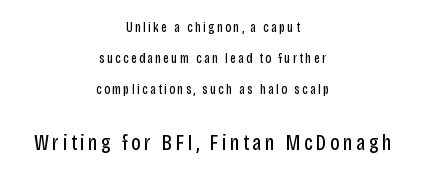
The lower block of text is set noticeably larger than the block above it. This reads as an unemphasized weight, regular at the heaviest. The string is rendered with underlining switched off. Does the lettering tilt? It doesn't — this is upright. The lines in this sample share a center point and differ in where they start and stop. Baseline-to-baseline distance is far greater than the letter height.
